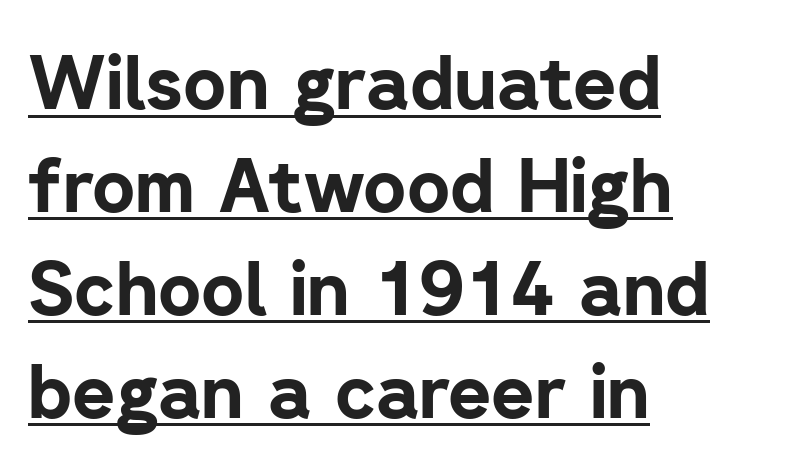
The image shows 74 px bold sans-serif type, upright; set left-aligned, normal line spacing (1.39x), normal letter spacing, underlined; low stroke contrast and a medium x-height.
